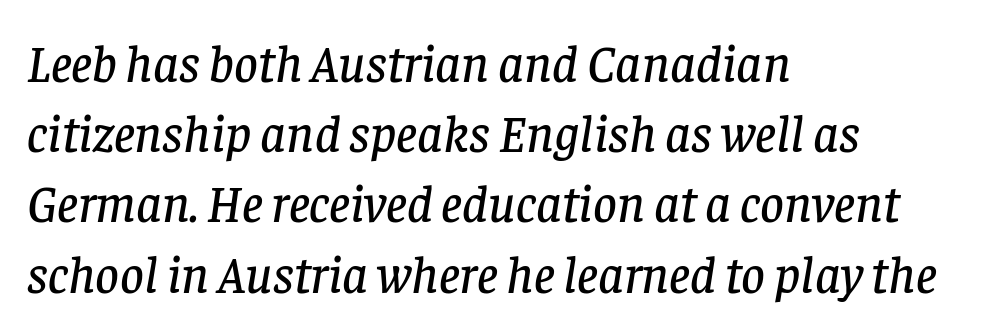
The image shows 52 px serif type, italic (leaning right); set left-aligned, normal line spacing (1.35x), normal letter spacing, not underlined; low stroke contrast and a large x-height.
